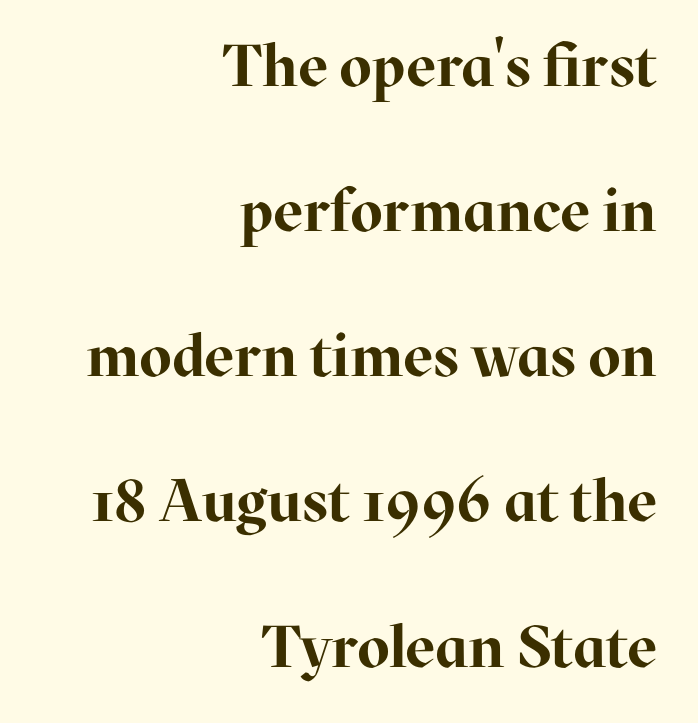
{"serif": "yes", "italic": "no", "bold": "yes", "weight": "bold", "width": "normal", "stroke_contrast": "high", "x_height": "medium", "monospaced": "no", "underline": "no", "align": "right", "line_spacing": "loose", "line_spacing_ratio": 2.46, "letter_spacing": "normal", "letter_spacing_em": 0.0, "glyph_px": 59}
